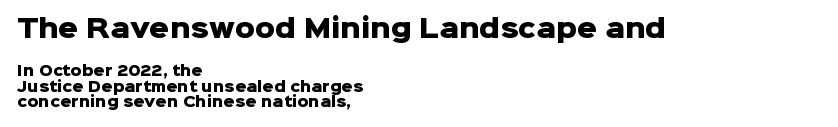
{"italic": "no", "bold": "yes", "underline": "no", "align": "left", "line_spacing": "tight", "line_spacing_ratio": 1.09, "letter_spacing": "normal", "letter_spacing_em": 0.0, "larger_block": "first", "size_ratio": 1.79, "glyph_px": 25}
